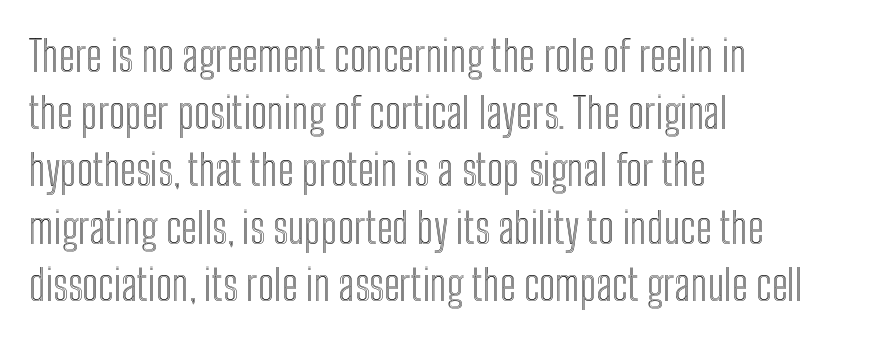
The image shows 43 px condensed type, upright; set left-aligned, normal line spacing (1.33x), normal letter spacing, not underlined; a medium x-height.
